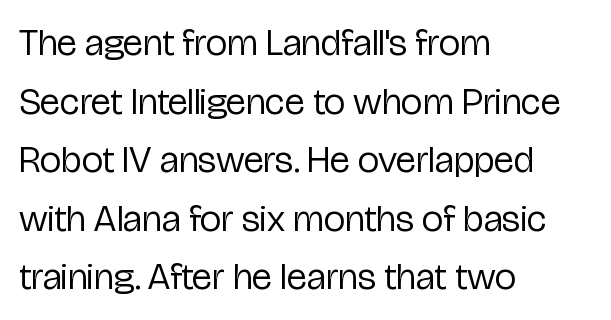
You can tell it's not italic because the verticals are truly vertical. Each row of text sits above clean, open space. The letterforms sit at book weight or below. Notice how descenders clear the ascenders below comfortably — that's standard leading. The glyphs in this specimen are sans serif.
